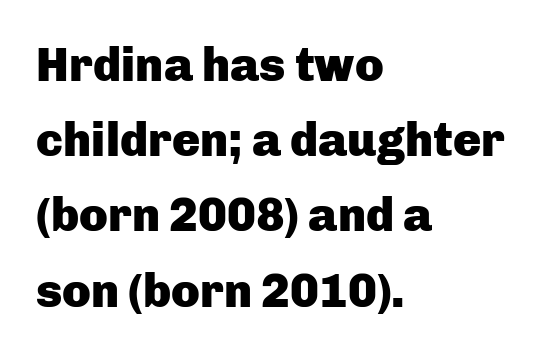
{"serif": "no", "italic": "no", "bold": "yes", "weight": "heavy", "width": "normal", "stroke_contrast": "low", "x_height": "medium", "monospaced": "no", "underline": "no", "align": "left", "line_spacing": "normal", "line_spacing_ratio": 1.6, "letter_spacing": "normal", "letter_spacing_em": 0.0, "glyph_px": 47}
